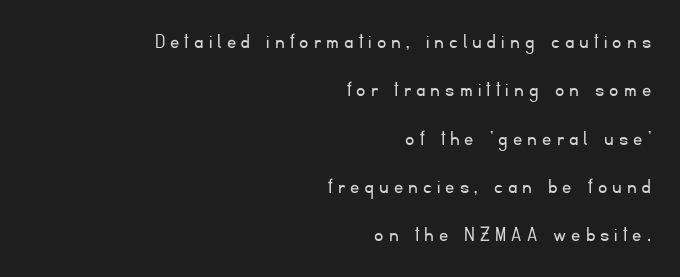
The image shows 23 px text type, upright; set right-aligned, loose line spacing (2.1x), unusually wide letter spacing (+0.22 em), not underlined.
